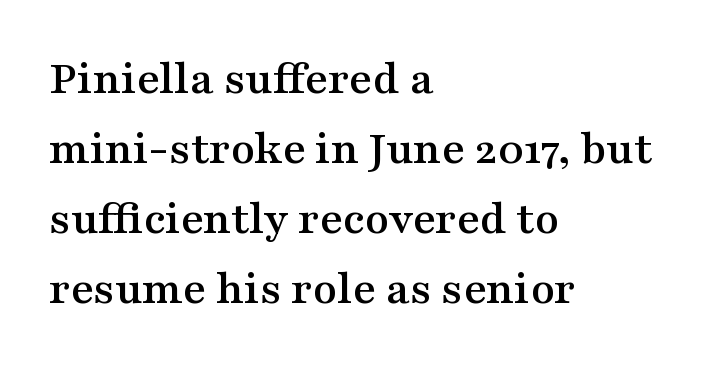
{"serif": "yes", "italic": "no", "width": "wide", "stroke_contrast": "medium", "x_height": "medium", "monospaced": "no", "underline": "no", "align": "left", "line_spacing": "normal", "line_spacing_ratio": 1.43, "letter_spacing": "normal", "letter_spacing_em": 0.0, "glyph_px": 49}
